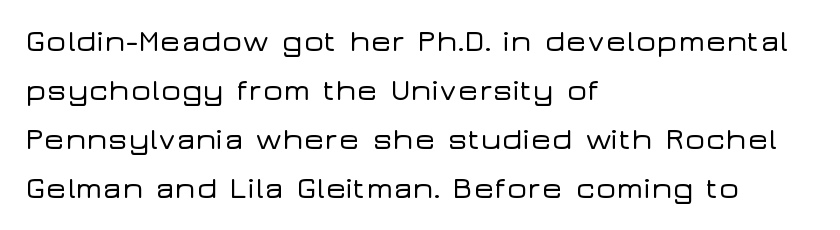
Look at the tracking — it's just the regular setting, nothing added. Classification — sans serif. Quick note: interline space is typical. One-word summary of the alignment: left. No word sits above an underline. This is roman type, the default non-slanted kind.
